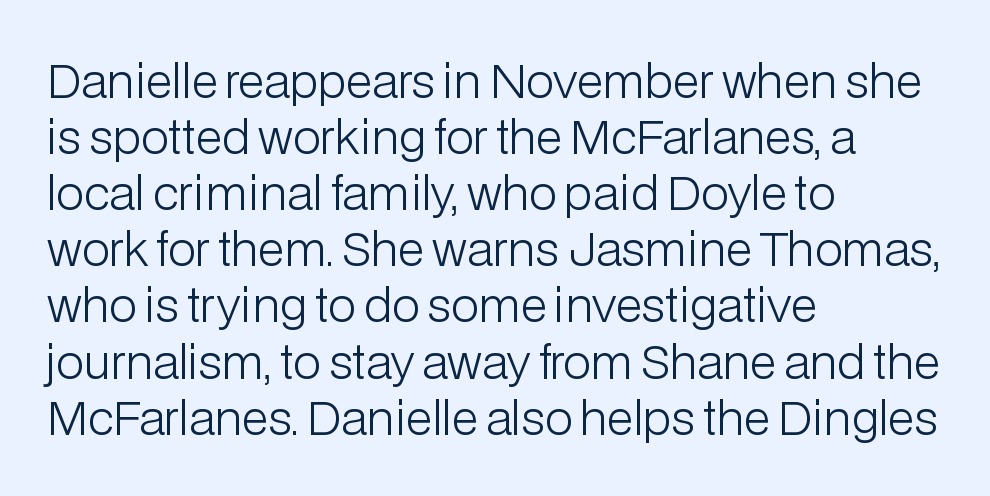
Character widths vary here, with narrow letters taking less room than wide ones. Which margin do the lines hug? The left one — the right edge is uneven. Serifs: no, the terminals of the letterforms are clean. The passage shown has conventional tracking throughout.
